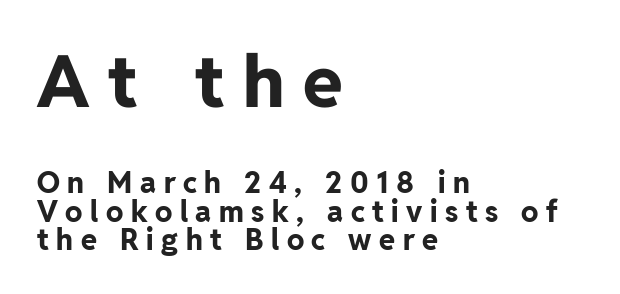
The image shows 72 px bold sans-serif type, upright; set left-aligned, tight line spacing (0.98x), unusually wide letter spacing (+0.26 em), not underlined; the first (top) block is 2.48x larger; low stroke contrast and a medium x-height.
